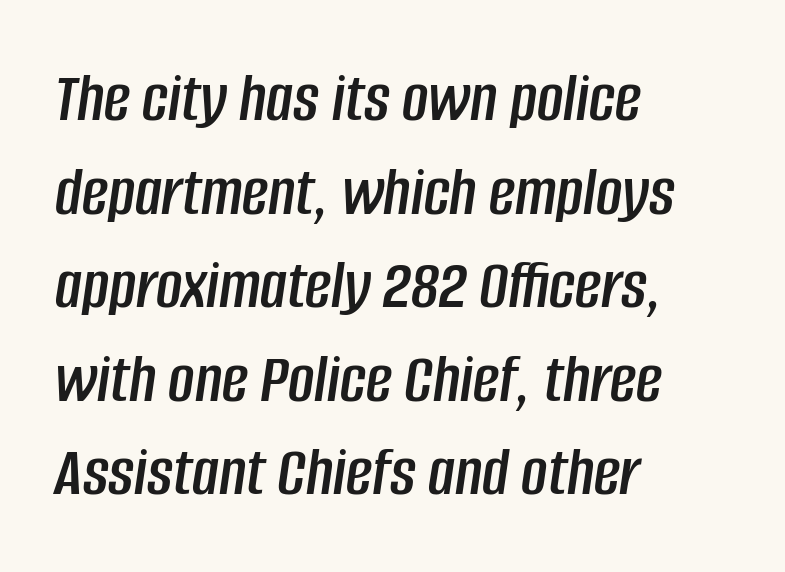
Is the block centered? No — it sits flush against the left margin. Look at the tracking — it's just the regular setting, nothing added. Line spacing here is normal. Lines of text with bare space underneath. The rendering applies a slant to the glyphs. The passage shown is typed in a proportional face where columns would drift.
